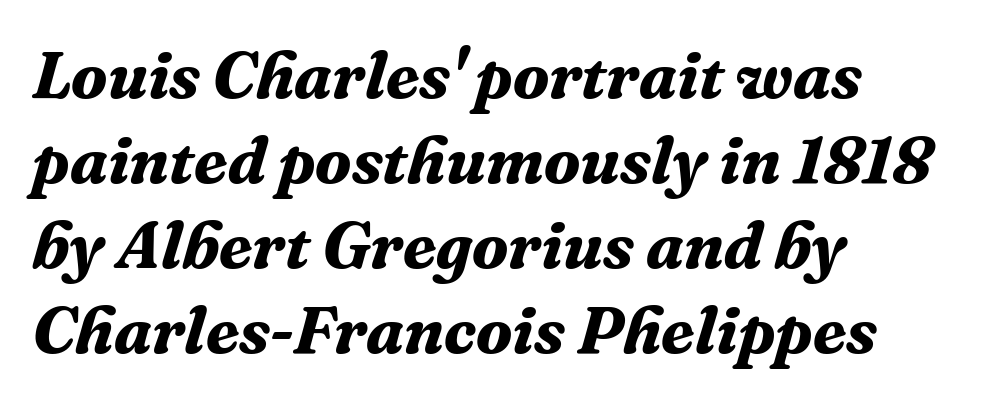
What kind of face is this? One with serifs. The paragraph shown leans on its left margin. Normally led — the rows are evenly, conventionally spaced. The face used here is proportionally spaced, like ordinary book or web type. Look at the stroke-to-counter ratio: heavy, a bold. Honestly, there is no underline to notice here at all.
